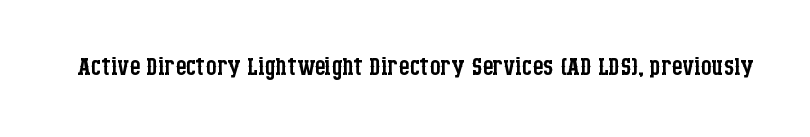
{"serif": "yes", "italic": "no", "bold": "no", "weight": "regular", "width": "condensed", "stroke_contrast": "low", "x_height": "large", "monospaced": "no", "underline": "no", "letter_spacing": "normal", "letter_spacing_em": 0.0, "glyph_px": 34}
